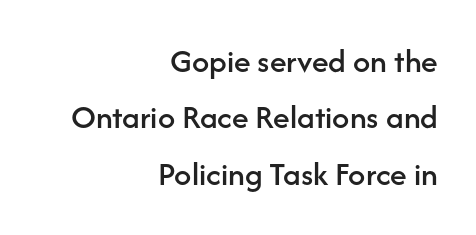
{"serif": "no", "italic": "no", "width": "normal", "stroke_contrast": "low", "x_height": "medium", "monospaced": "no", "underline": "no", "align": "right", "line_spacing": "normal", "line_spacing_ratio": 1.66, "letter_spacing": "normal", "letter_spacing_em": 0.0, "glyph_px": 34}
